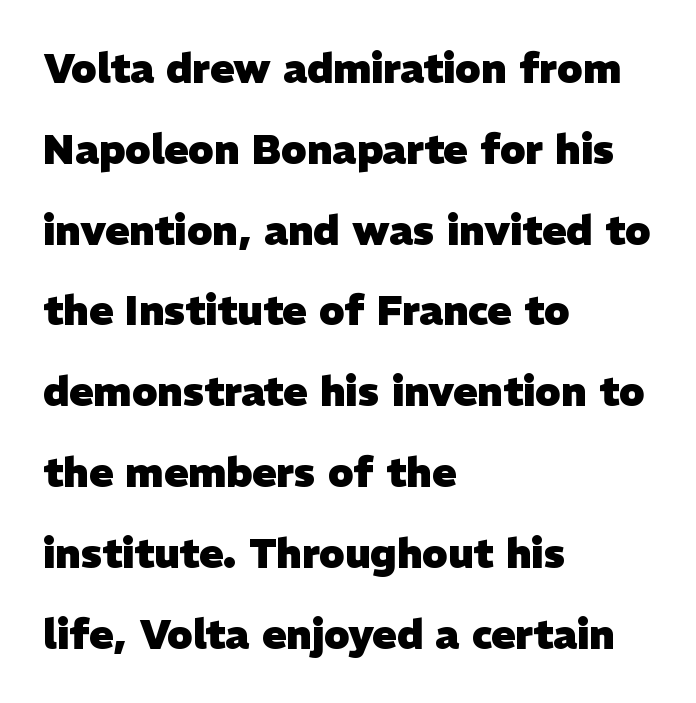
{"serif": "no", "bold": "yes", "weight": "heavy", "width": "normal", "stroke_contrast": "low", "x_height": "medium", "monospaced": "no", "underline": "no", "align": "left", "line_spacing": "loose", "line_spacing_ratio": 2.02, "letter_spacing": "normal", "letter_spacing_em": 0.0, "glyph_px": 40}
